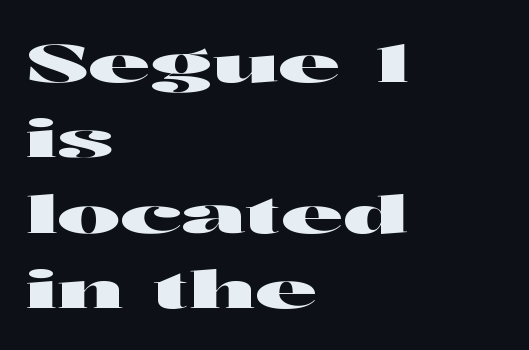
{"serif": "no", "italic": "no", "width": "wide", "stroke_contrast": "high", "x_height": "medium", "monospaced": "no", "underline": "no", "align": "left", "line_spacing": "normal", "line_spacing_ratio": 1.42, "letter_spacing": "normal", "letter_spacing_em": 0.0, "glyph_px": 53}
